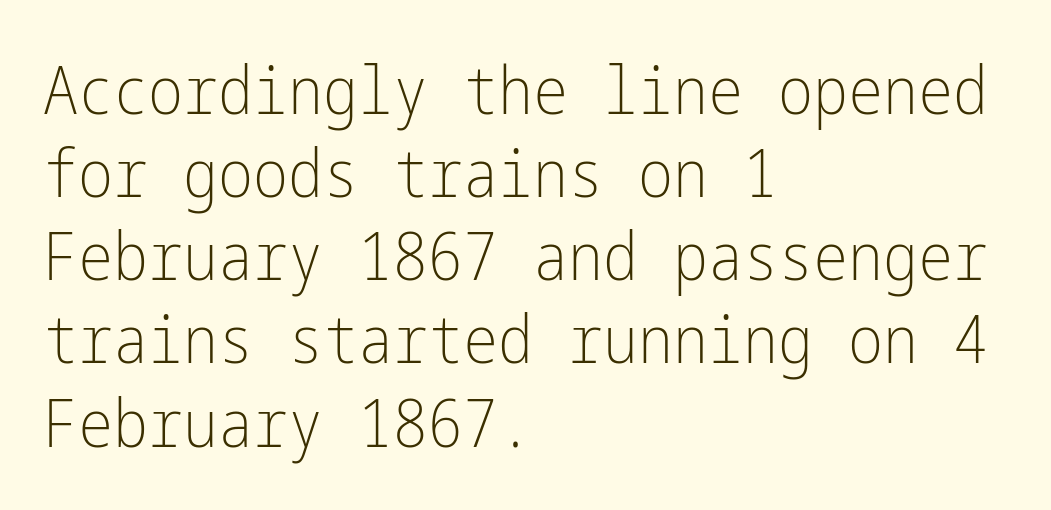
Q: Is the text bold? A: No.
Q: Is the text italic (slanted)? A: No, it is upright.
Q: Is the typeface a serif or a sans-serif typeface? A: Sans-serif.
Q: Is the text underlined? A: No.
Q: How is the paragraph aligned? A: Left-aligned.
Q: Is the spacing between letters normal or unusually wide? A: Normal.
Q: Is the spacing between lines tight, normal or loose? A: Normal.
Q: Width (condensed, normal, or wide)? A: Condensed.
Q: Stroke contrast? A: Low.
Q: x-height? A: Medium.
